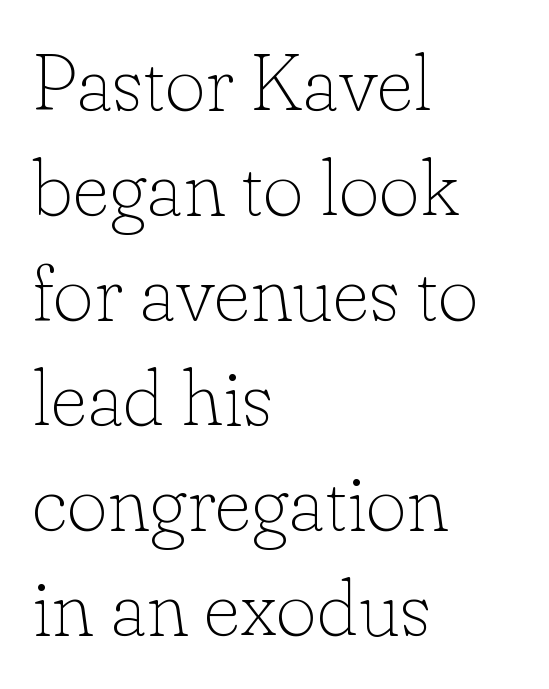
The image shows 79 px thin serif type, upright; set left-aligned, normal line spacing (1.33x), normal letter spacing, not underlined; low stroke contrast and a small x-height.
